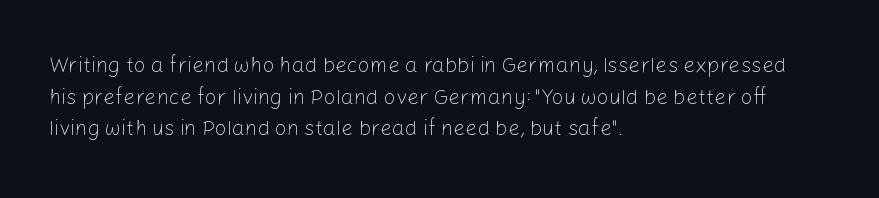
Style check: upright. Leftover space on each line is placed entirely after the last word. The rows are spaced the way most documents space them. The font is comparable to plain body text, perhaps lighter. Honestly, there is no underline to notice here at all. Nobody touched the tracking dial on this one.
